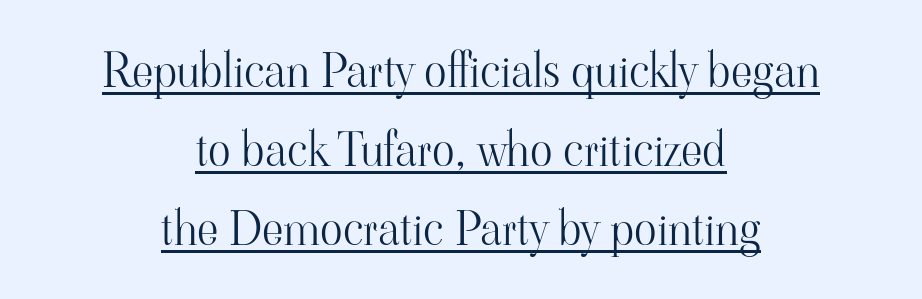
This is roman type, the default non-slanted kind. Note: serifs present on the glyphs. A typesetter would call this zero additional tracking. The passage shown is typed in a proportional face where columns would drift. A continuous stroke trails under the words, as in a hyperlink.
